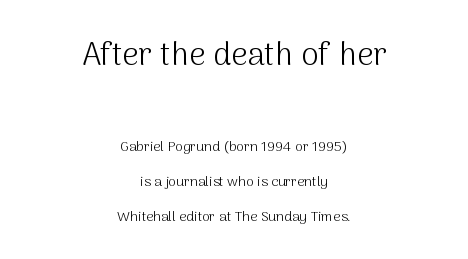
{"serif": "no", "italic": "no", "bold": "no", "weight": "light", "width": "normal", "stroke_contrast": "medium", "x_height": "medium", "monospaced": "no", "underline": "no", "align": "center", "line_spacing": "loose", "line_spacing_ratio": 2.49, "letter_spacing": "normal", "letter_spacing_em": 0.0, "larger_block": "first", "size_ratio": 2.29, "glyph_px": 32}
